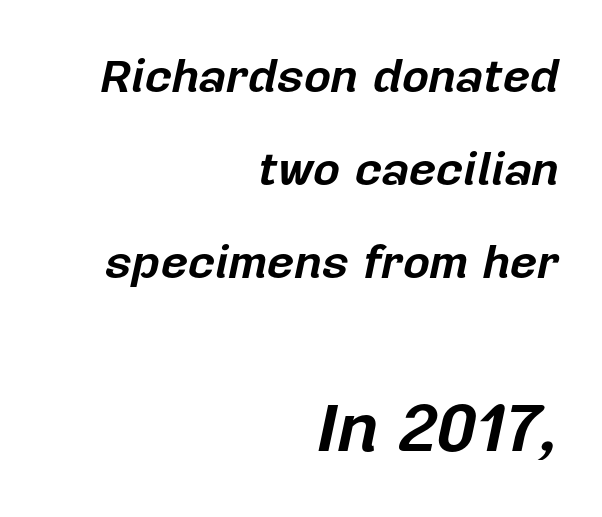
{"italic": "yes", "lean": "right", "slant_degrees": 12, "bold": "yes", "weight": "bold", "width": "normal", "stroke_contrast": "low", "x_height": "medium", "monospaced": "no", "underline": "no", "align": "right", "line_spacing": "loose", "line_spacing_ratio": 1.98, "letter_spacing": "normal", "letter_spacing_em": 0.0, "larger_block": "second", "size_ratio": 1.49, "glyph_px": 70}
